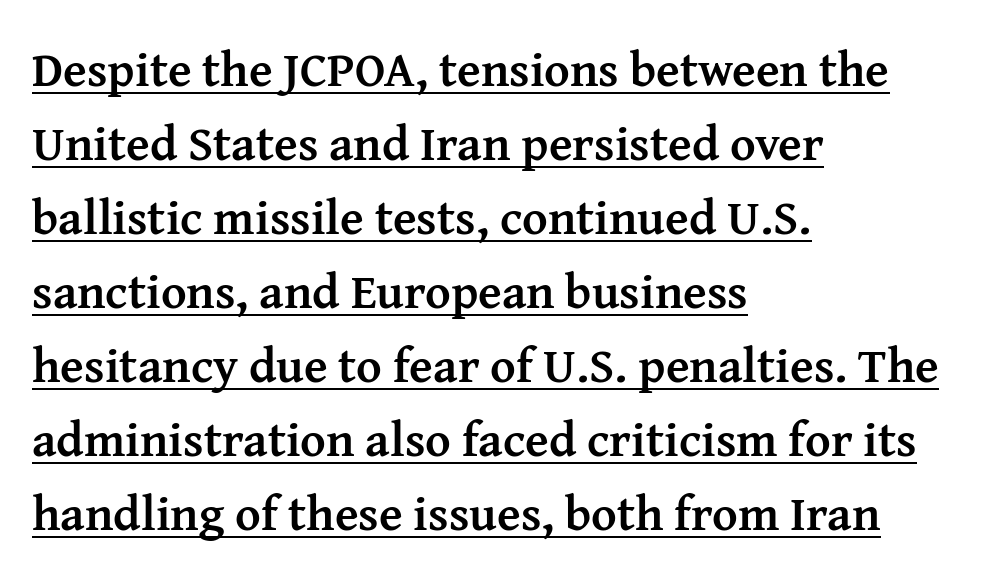
Horizontal bands of white between lines are of average thickness. These lines are rendered in a variable-pitch font. Check where the strokes stop: tiny serifs finish them off. The tracking reads as untouched default to a designer's eye.
